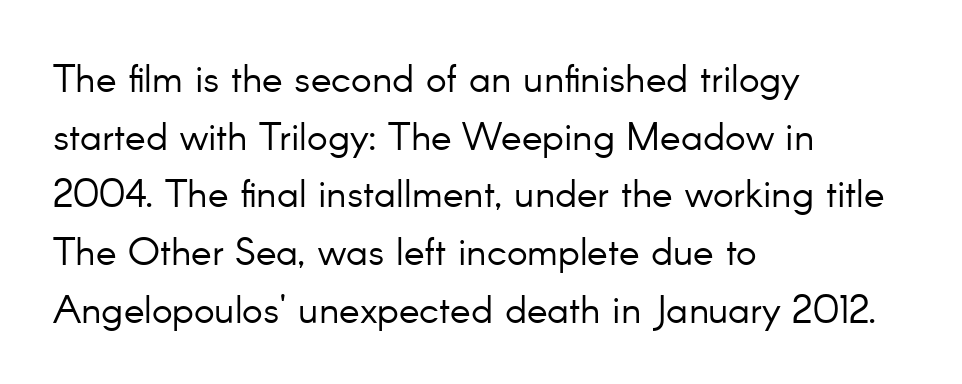
Typographically, this falls in the sans-serif category. A typesetter would call this zero additional tracking. In CSS terms this would be text-align: left. You could not count columns in this text — the font is proportionally spaced.
